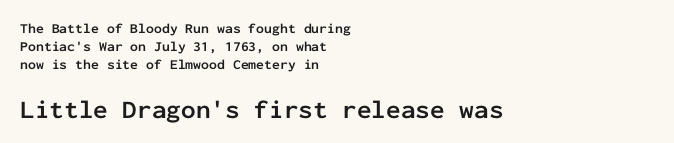
Clear beneath every line of the passage. Between these two stacked blocks, the lower one wins on size. The paragraph shown leans on its left margin. Look at the stroke-to-counter ratio: heavy, a bold. Notice how the stems are strictly vertical — no italics here. What's the leading like? Ordinary, nothing unusual.
